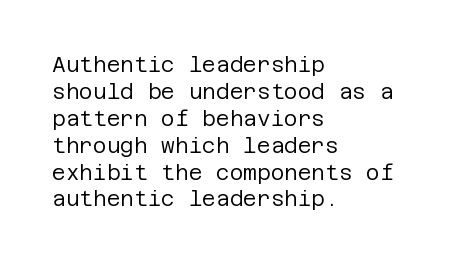
The image shows 21 px text type, upright; set left-aligned, normal line spacing (1.28x), normal letter spacing, not underlined.
